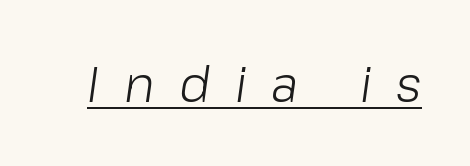
Q: Is the text bold? A: No.
Q: Is the text italic (slanted)? A: Yes, it leans right by about 8 degrees.
Q: Is the text underlined? A: Yes.
Q: Is the spacing between letters normal or unusually wide? A: Unusually wide.
Q: Width (condensed, normal, or wide)? A: Normal.
Q: Stroke contrast? A: Low.
Q: x-height? A: Medium.
Q: Monospaced? A: No.
